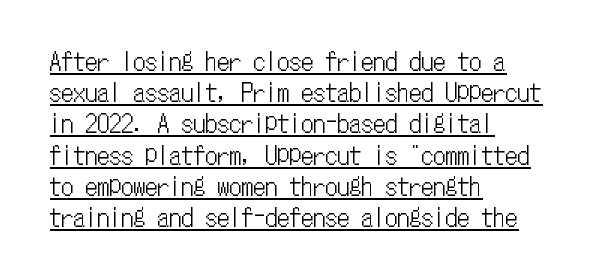
Q: Is the text italic (slanted)? A: No, it is upright.
Q: Is the text underlined? A: Yes.
Q: How is the paragraph aligned? A: Left-aligned.
Q: Is the spacing between letters normal or unusually wide? A: Normal.
Q: Is the spacing between lines tight, normal or loose? A: Normal.
